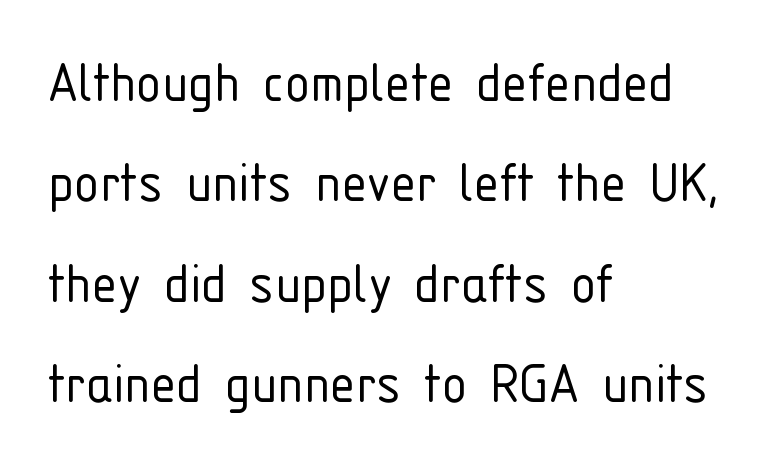
The image shows 64 px light, condensed sans-serif type, upright; set left-aligned, normal line spacing (1.57x), normal letter spacing, not underlined; low stroke contrast and a medium x-height.
